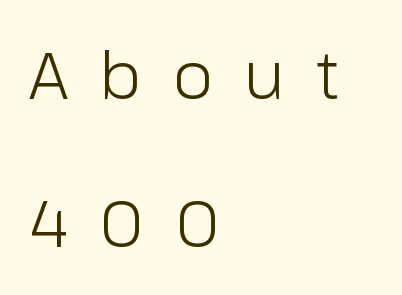
Is there much room between lines? Yes — plenty of vertical air separates them. Look at the bottom of the vertical strokes: they stop flat, with no serifs. No letter is thick-stroked: the sample isn't bold. Notice how the stems are strictly vertical — no italics here. Observe the wide spacing: letters keep a clear distance from each other. Layout note: lines flush left.
